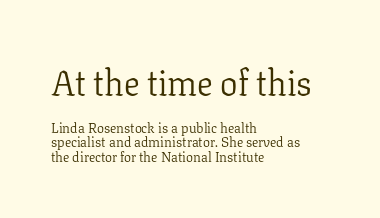
The image shows 35 px light serif type, upright; set left-aligned, tight line spacing (1.03x), normal letter spacing, not underlined; the first (top) block is 2.5x larger; low stroke contrast and a medium x-height.
